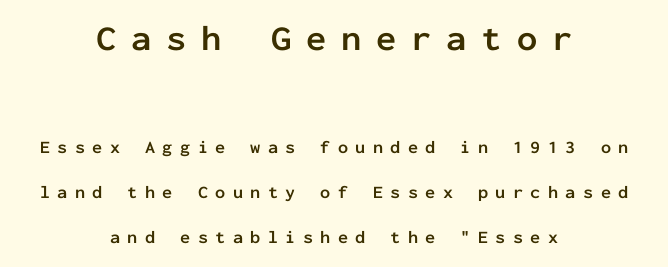
{"serif": "no", "italic": "no", "bold": "yes", "weight": "semibold", "width": "normal", "stroke_contrast": "low", "x_height": "medium", "monospaced": "yes", "underline": "no", "align": "center", "line_spacing": "loose", "line_spacing_ratio": 2.49, "letter_spacing": "wide", "letter_spacing_em": 0.41, "larger_block": "first", "size_ratio": 2.0, "glyph_px": 36}
